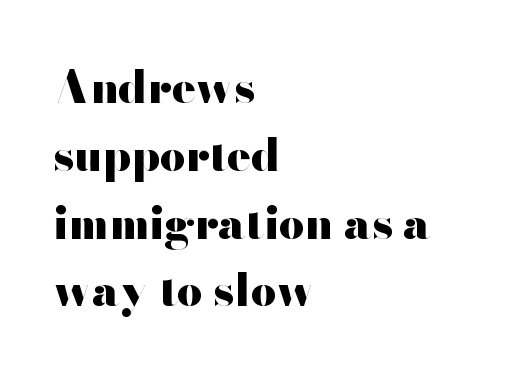
Q: Is the text bold? A: Yes.
Q: Is the text italic (slanted)? A: No, it is upright.
Q: Is the typeface a serif or a sans-serif typeface? A: Sans-serif.
Q: Is the text underlined? A: No.
Q: How is the paragraph aligned? A: Left-aligned.
Q: Is the spacing between letters normal or unusually wide? A: Normal.
Q: Is the spacing between lines tight, normal or loose? A: Normal.
Q: Width (condensed, normal, or wide)? A: Wide.
Q: Stroke contrast? A: High.
Q: x-height? A: Small.
Q: Monospaced? A: No.
